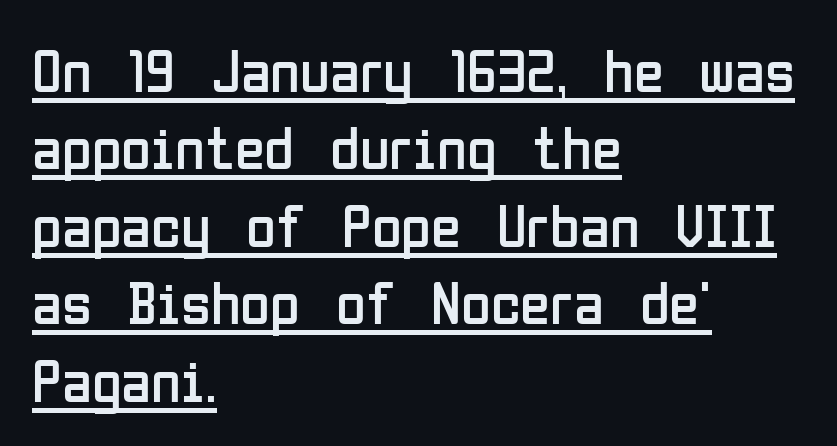
Q: Is the text bold? A: No.
Q: Is the text italic (slanted)? A: No, it is upright.
Q: Is the typeface a serif or a sans-serif typeface? A: Sans-serif.
Q: Is the text underlined? A: Yes.
Q: How is the paragraph aligned? A: Left-aligned.
Q: Is the spacing between letters normal or unusually wide? A: Normal.
Q: Is the spacing between lines tight, normal or loose? A: Normal.
Q: Width (condensed, normal, or wide)? A: Condensed.
Q: Stroke contrast? A: Low.
Q: x-height? A: Medium.
Q: Monospaced? A: No.
